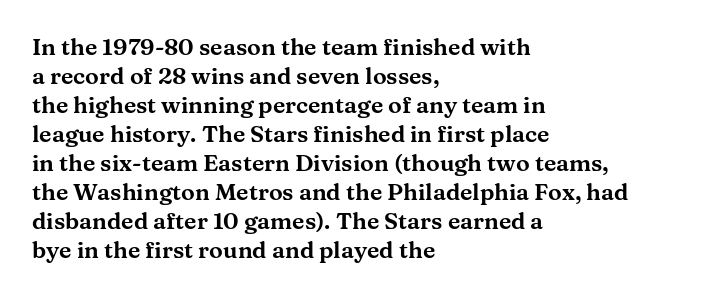
{"italic": "no", "underline": "no", "align": "left", "line_spacing": "normal", "line_spacing_ratio": 1.26, "letter_spacing": "normal", "letter_spacing_em": 0.0, "glyph_px": 23}
